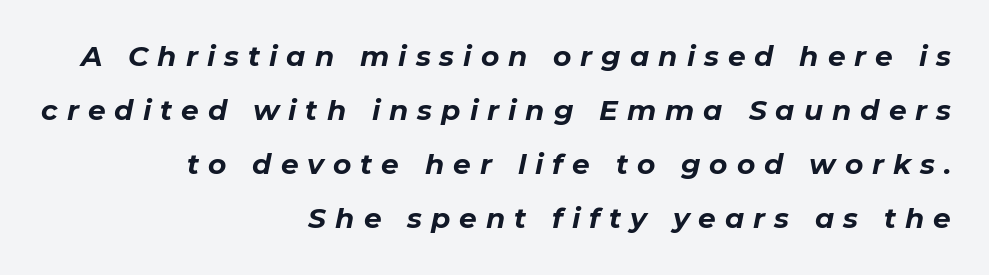
The image shows 28 px bold type, italic (leaning right); set right-aligned, loose line spacing (1.93x), unusually wide letter spacing (+0.32 em), not underlined; low stroke contrast and a medium x-height.
